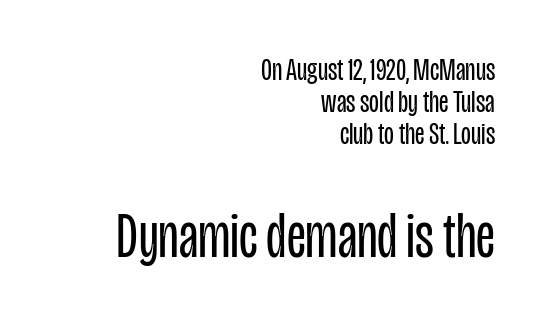
Q: Is the text bold? A: No.
Q: Is the text italic (slanted)? A: No, it is upright.
Q: Is the typeface a serif or a sans-serif typeface? A: Sans-serif.
Q: Is the text underlined? A: No.
Q: How is the paragraph aligned? A: Right-aligned.
Q: Is the spacing between letters normal or unusually wide? A: Normal.
Q: Is the spacing between lines tight, normal or loose? A: Tight.
Q: Which block of text is set in a larger size, the first (top) or the second (bottom)? A: The second (bottom) one.
Q: Width (condensed, normal, or wide)? A: Condensed.
Q: Stroke contrast? A: Low.
Q: x-height? A: Large.
Q: Monospaced? A: No.
